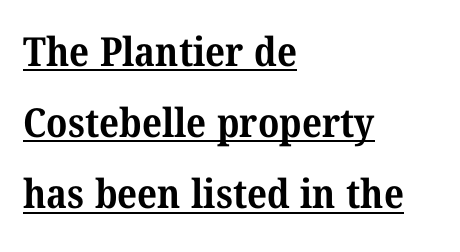
Q: Is the text bold? A: Yes.
Q: Is the typeface a serif or a sans-serif typeface? A: Serif.
Q: Is the text underlined? A: Yes.
Q: How is the paragraph aligned? A: Left-aligned.
Q: Is the spacing between letters normal or unusually wide? A: Normal.
Q: Width (condensed, normal, or wide)? A: Normal.
Q: Stroke contrast? A: Medium.
Q: x-height? A: Medium.
Q: Monospaced? A: No.
